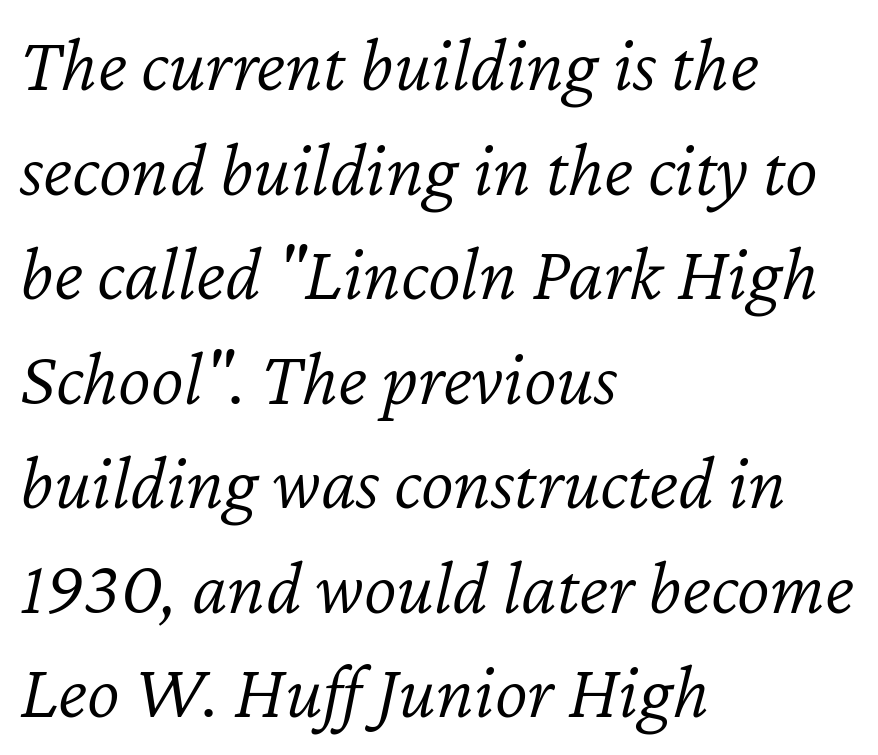
The image shows 78 px light type, italic (leaning right); set left-aligned, normal line spacing (1.34x), normal letter spacing, not underlined; low stroke contrast and a medium x-height.
